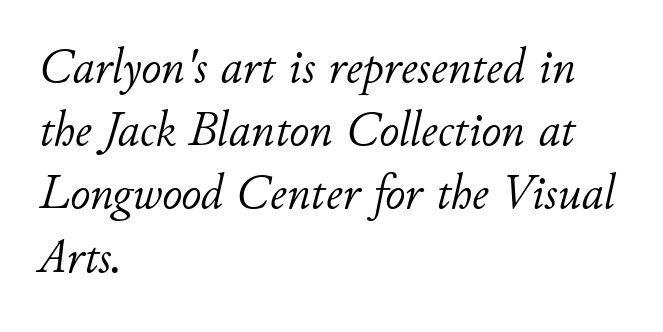
{"italic": "yes", "lean": "right", "slant_degrees": 11, "bold": "no", "weight": "light", "width": "normal", "stroke_contrast": "low", "x_height": "small", "monospaced": "no", "underline": "no", "align": "left", "line_spacing": "normal", "line_spacing_ratio": 1.29, "letter_spacing": "normal", "letter_spacing_em": 0.0, "glyph_px": 49}
